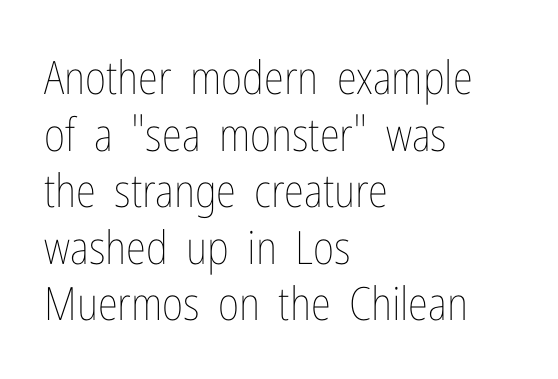
Q: Is the text bold? A: No.
Q: Is the text italic (slanted)? A: No, it is upright.
Q: Is the text underlined? A: No.
Q: How is the paragraph aligned? A: Left-aligned.
Q: Is the spacing between letters normal or unusually wide? A: Normal.
Q: Width (condensed, normal, or wide)? A: Condensed.
Q: Stroke contrast? A: Low.
Q: x-height? A: Medium.
Q: Monospaced? A: No.
